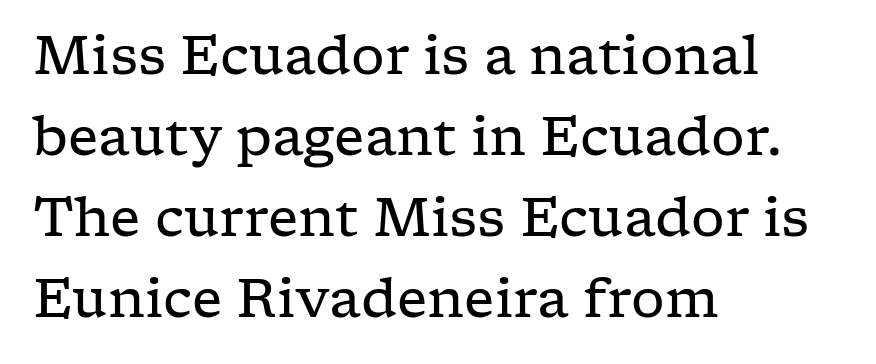
Do the characters align in a grid? No, the font is proportional. Standard letterfit; no display-style spreading of the glyphs. Each letter's strokes conclude with small projecting serifs. Descenders hang freely into open space. Left-aligned paragraph, ragged on the right.
